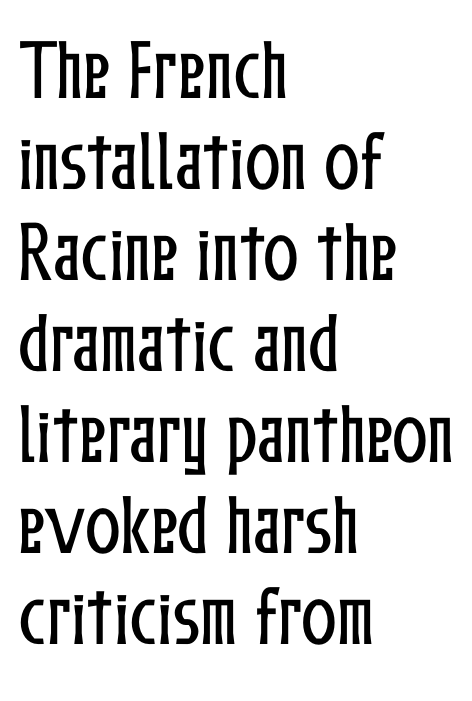
The image shows 66 px condensed type, upright; set left-aligned, normal line spacing (1.38x), normal letter spacing, not underlined; low stroke contrast and a medium x-height.
